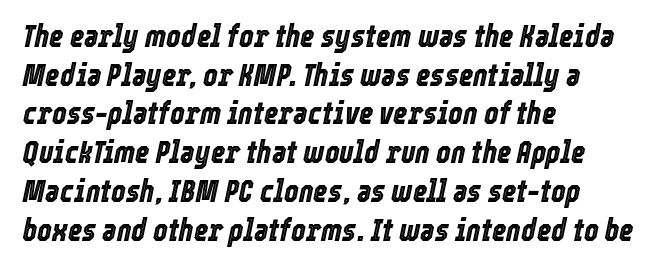
Q: Is the text italic (slanted)? A: Yes, it leans right by about 12 degrees.
Q: Is the text underlined? A: No.
Q: How is the paragraph aligned? A: Left-aligned.
Q: Is the spacing between letters normal or unusually wide? A: Normal.
Q: Is the spacing between lines tight, normal or loose? A: Normal.
Q: Width (condensed, normal, or wide)? A: Condensed.
Q: x-height? A: Medium.
Q: Monospaced? A: No.
